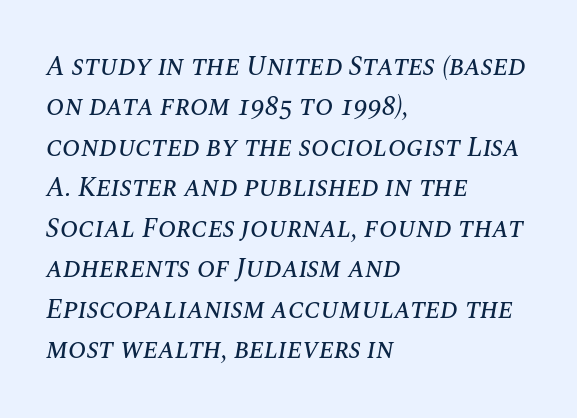
The image shows 27 px text type, italic (leaning right); set left-aligned, normal line spacing (1.5x), normal letter spacing, not underlined.
